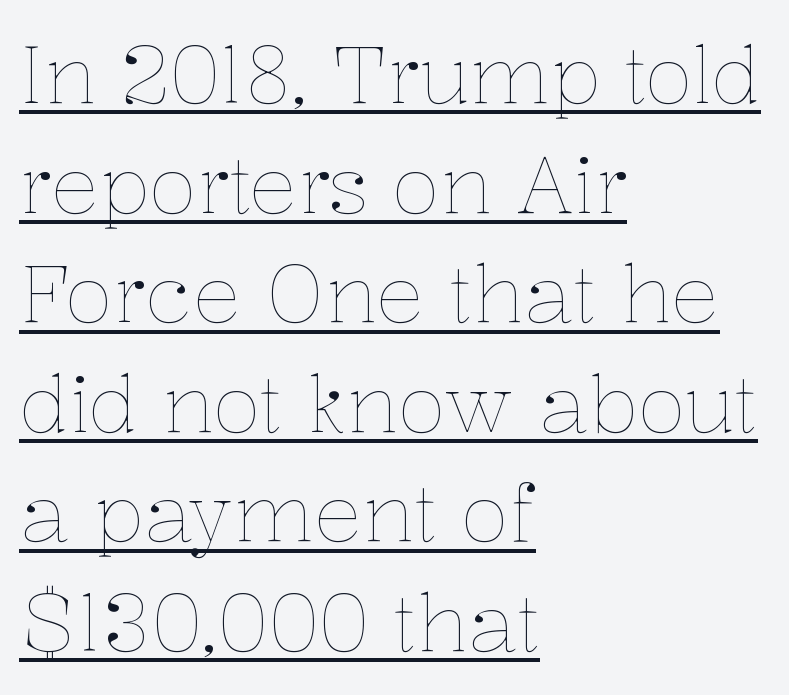
{"italic": "no", "bold": "no", "weight": "thin", "width": "normal", "stroke_contrast": "low", "x_height": "medium", "monospaced": "no", "underline": "yes", "align": "left", "line_spacing": "normal", "line_spacing_ratio": 1.37, "letter_spacing": "normal", "letter_spacing_em": 0.0, "glyph_px": 80}
